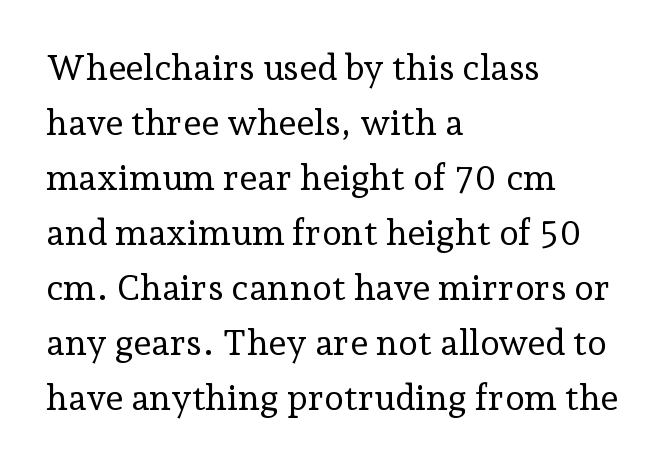
The image shows 36 px regular-weight serif type, upright; set left-aligned, normal line spacing (1.53x), normal letter spacing, not underlined; low stroke contrast and a medium x-height.
